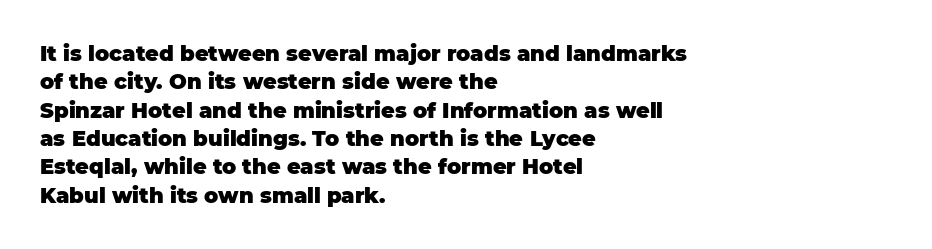
The image shows 21 px bold type, upright; set left-aligned, normal line spacing (1.35x), normal letter spacing, not underlined.
